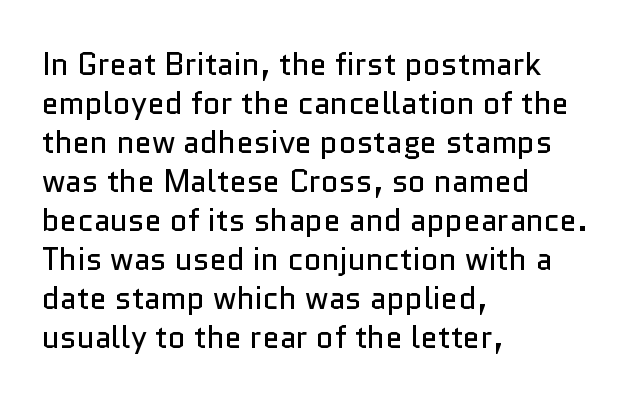
Q: Is the text bold? A: No.
Q: Is the text italic (slanted)? A: No, it is upright.
Q: Is the typeface a serif or a sans-serif typeface? A: Sans-serif.
Q: Is the text underlined? A: No.
Q: How is the paragraph aligned? A: Left-aligned.
Q: Is the spacing between letters normal or unusually wide? A: Normal.
Q: Is the spacing between lines tight, normal or loose? A: Normal.
Q: Width (condensed, normal, or wide)? A: Normal.
Q: Stroke contrast? A: Low.
Q: x-height? A: Medium.
Q: Monospaced? A: No.
